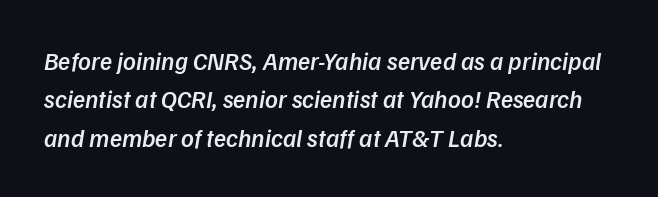
The image shows 25 px text type; set left-aligned, normal line spacing (1.54x), normal letter spacing, not underlined.
